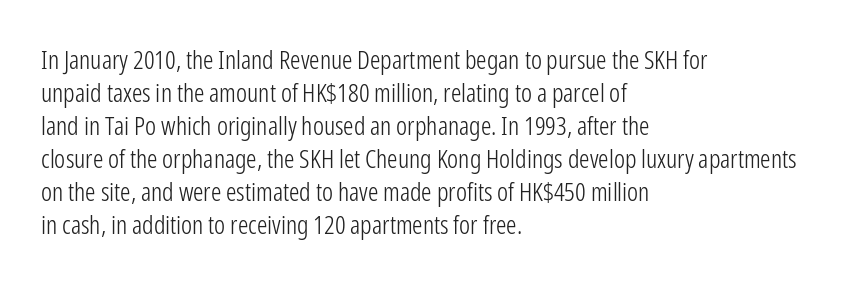
{"italic": "no", "bold": "no", "underline": "no", "align": "left", "line_spacing": "normal", "line_spacing_ratio": 1.27, "letter_spacing": "normal", "letter_spacing_em": 0.0, "glyph_px": 26}
